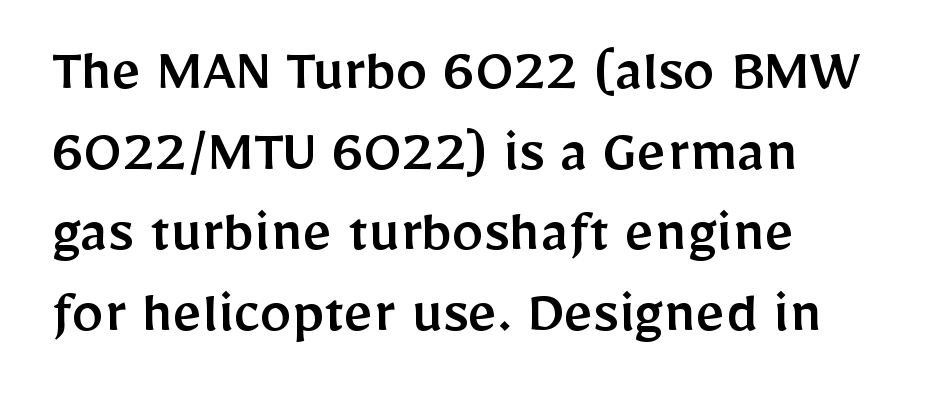
Inter-character spacing is left at the font's built-in metrics. Successive baselines arrive at the customary interval. Descenders are the only things crossing below the line. The typesetter chose a ragged-right arrangement here.
